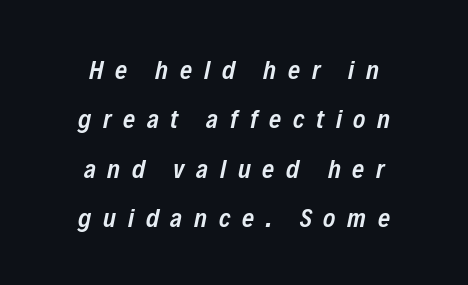
The image shows 26 px text type, italic (leaning right); set centered, loose line spacing (1.9x), unusually wide letter spacing (+0.45 em), not underlined.
